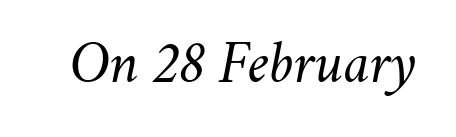
Q: Is the text bold? A: No.
Q: Is the text italic (slanted)? A: Yes, it leans right by about 11 degrees.
Q: Is the text underlined? A: No.
Q: Is the spacing between letters normal or unusually wide? A: Normal.
Q: Width (condensed, normal, or wide)? A: Normal.
Q: Stroke contrast? A: Medium.
Q: x-height? A: Small.
Q: Monospaced? A: No.
